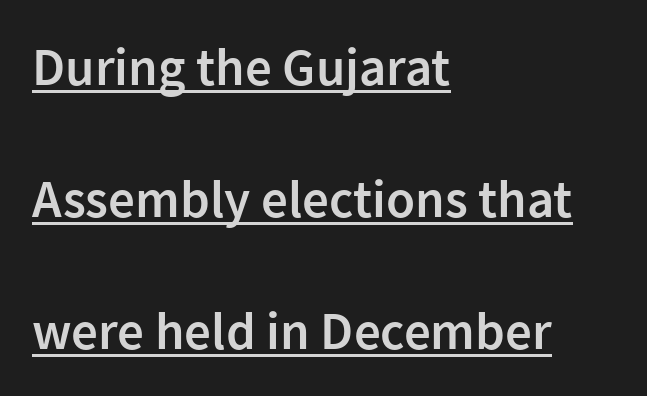
Each letter keeps its own natural width here, so spacing adapts to shape. Is this a sans? Yes — the strokes have no serifs. The typesetter has applied underlining to the passage shown. You can tell it's not italic because the verticals are truly vertical. Line beginnings align vertically; line endings do not.
